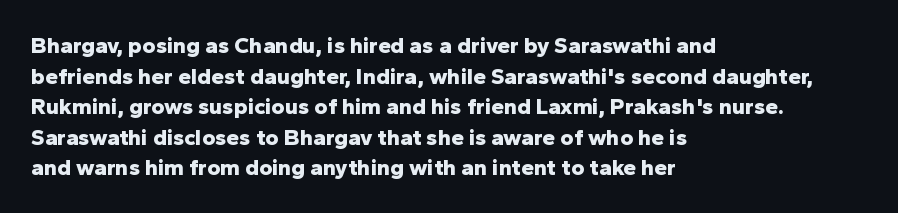
The image shows 23 px bold type, upright; set left-aligned, normal line spacing (1.33x), normal letter spacing, not underlined.
